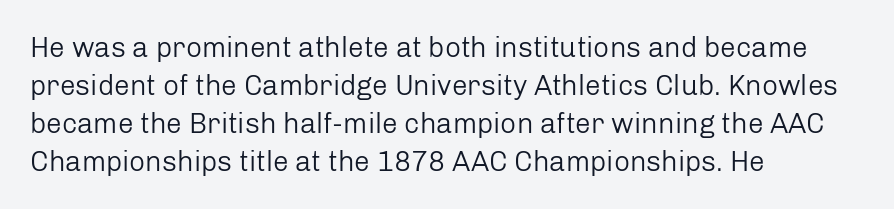
The face used here is rendered with its standard letterfit. Every character sits straight up, as roman type does. Baseline-to-baseline distance is the conventional proportion of letter height. These glyphs show unthickened strokes, regular width or finer. This is sans-serif lettering, the kind often seen on screens and signage. Check the space under the baseline: it is left empty.
